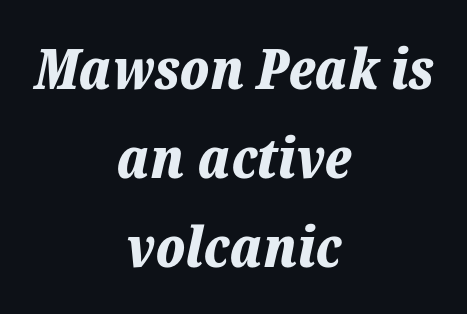
What stands out about the letter spacing? Nothing — it is the standard amount. The space directly below the letters is spotless. Strong, thick strokes mark this as bold type. A normal amount of white space separates one row of letters from the next.
